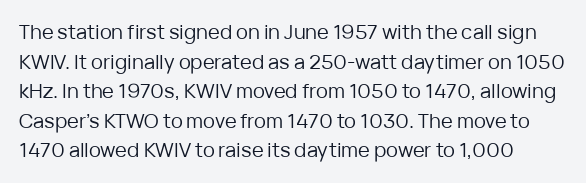
Q: Is the text bold? A: No.
Q: Is the text italic (slanted)? A: No, it is upright.
Q: Is the text underlined? A: No.
Q: Is the spacing between letters normal or unusually wide? A: Normal.
Q: Is the spacing between lines tight, normal or loose? A: Normal.
